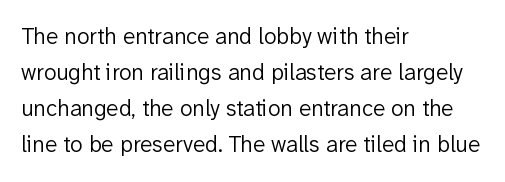
The image shows 23 px text type, upright; set left-aligned, normal line spacing (1.57x), normal letter spacing, not underlined.
